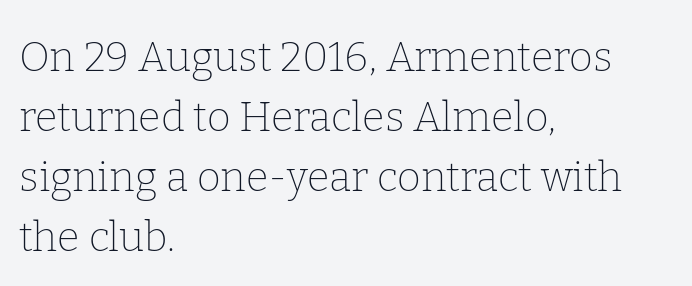
Q: Is the text bold? A: No.
Q: Is the text italic (slanted)? A: No, it is upright.
Q: Is the typeface a serif or a sans-serif typeface? A: Serif.
Q: Is the text underlined? A: No.
Q: How is the paragraph aligned? A: Left-aligned.
Q: Is the spacing between letters normal or unusually wide? A: Normal.
Q: Is the spacing between lines tight, normal or loose? A: Normal.
Q: Width (condensed, normal, or wide)? A: Normal.
Q: Stroke contrast? A: Low.
Q: x-height? A: Medium.
Q: Monospaced? A: No.
